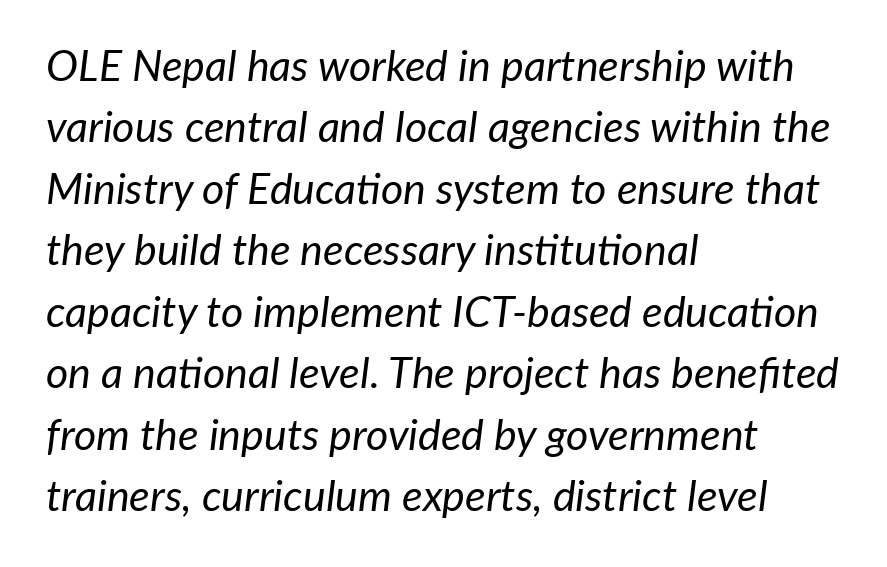
{"italic": "yes", "lean": "right", "slant_degrees": 7, "bold": "no", "weight": "regular", "width": "normal", "stroke_contrast": "low", "x_height": "medium", "monospaced": "no", "underline": "no", "align": "left", "line_spacing": "normal", "line_spacing_ratio": 1.43, "letter_spacing": "normal", "letter_spacing_em": 0.0, "glyph_px": 43}
